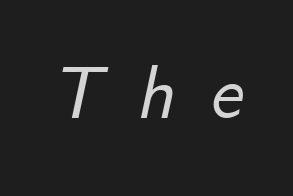
The image shows 74 px text type, italic (leaning right); set unusually wide letter spacing (+0.47 em), not underlined; low stroke contrast and a small x-height.
